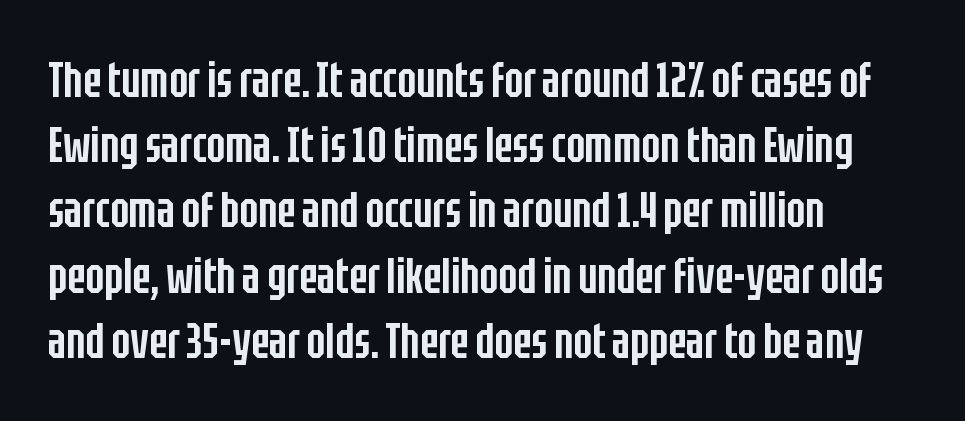
{"serif": "no", "italic": "no", "bold": "semi", "weight": "semibold", "width": "condensed", "stroke_contrast": "low", "x_height": "large", "monospaced": "no", "underline": "no", "align": "left", "line_spacing": "normal", "line_spacing_ratio": 1.33, "letter_spacing": "normal", "letter_spacing_em": 0.0, "glyph_px": 49}
